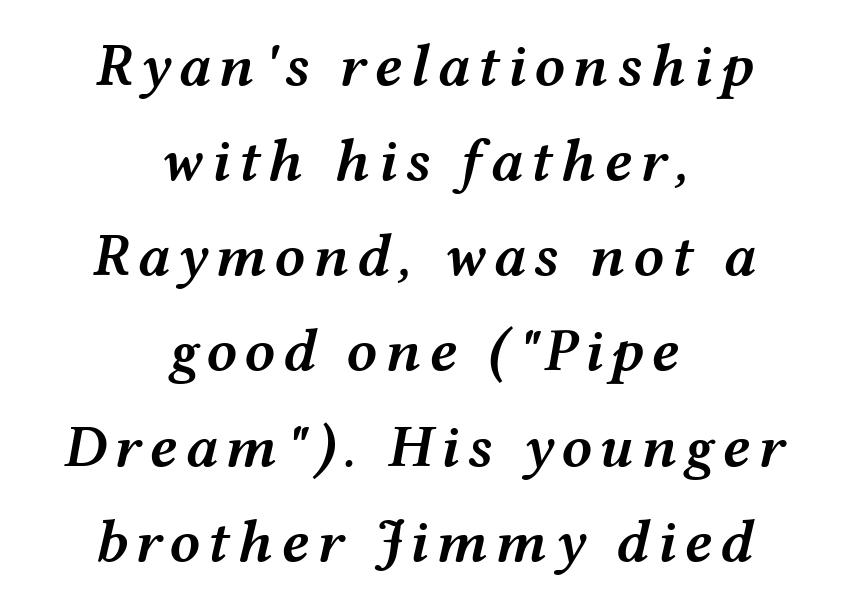
{"italic": "yes", "lean": "right", "slant_degrees": 12, "bold": "semi", "weight": "semibold", "width": "wide", "stroke_contrast": "medium", "x_height": "medium", "monospaced": "no", "underline": "no", "align": "center", "line_spacing": "normal", "line_spacing_ratio": 1.56, "glyph_px": 61}
